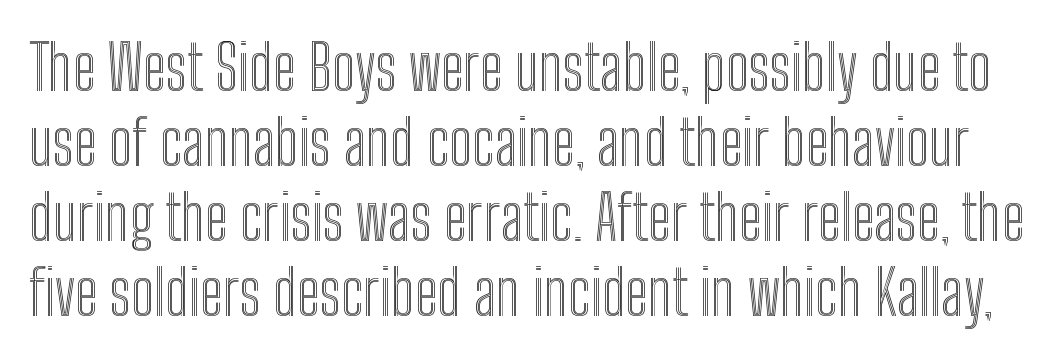
In terms of posture, this sample is upright. The space beneath each line is pristine and unruled. Proportional: the letters do not fall into vertical columns. Characters follow at the spacing the type designer built in.
